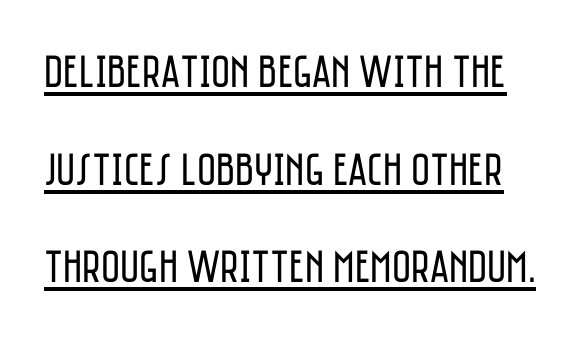
Q: Is the text bold? A: No.
Q: Is the text italic (slanted)? A: No, it is upright.
Q: Is the typeface a serif or a sans-serif typeface? A: Sans-serif.
Q: Is the text underlined? A: Yes.
Q: Is the spacing between letters normal or unusually wide? A: Normal.
Q: Is the spacing between lines tight, normal or loose? A: Loose.
Q: Width (condensed, normal, or wide)? A: Condensed.
Q: Stroke contrast? A: Low.
Q: x-height? A: Large.
Q: Monospaced? A: No.
